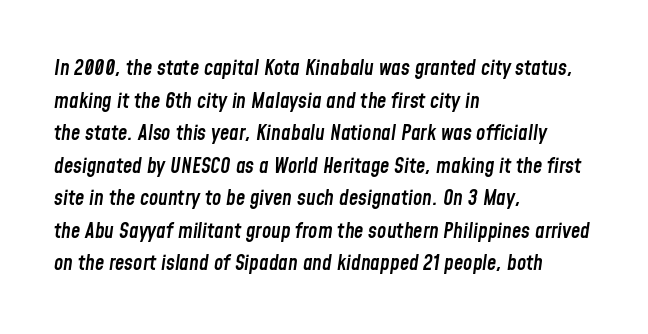
{"italic": "yes", "lean": "right", "slant_degrees": 8, "bold": "semi", "underline": "no", "align": "left", "line_spacing": "normal", "line_spacing_ratio": 1.55, "letter_spacing": "normal", "letter_spacing_em": 0.0, "glyph_px": 21}
